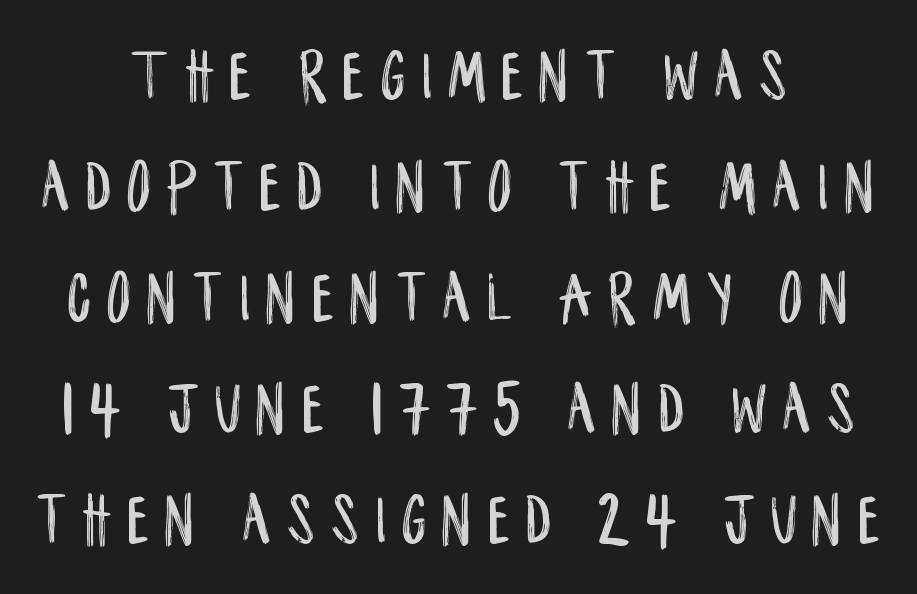
Q: Is the text italic (slanted)? A: No, it is upright.
Q: Is the typeface a serif or a sans-serif typeface? A: Sans-serif.
Q: Is the text underlined? A: No.
Q: Is the spacing between letters normal or unusually wide? A: Unusually wide.
Q: Is the spacing between lines tight, normal or loose? A: Normal.
Q: Width (condensed, normal, or wide)? A: Condensed.
Q: Stroke contrast? A: Low.
Q: x-height? A: Large.
Q: Monospaced? A: No.
